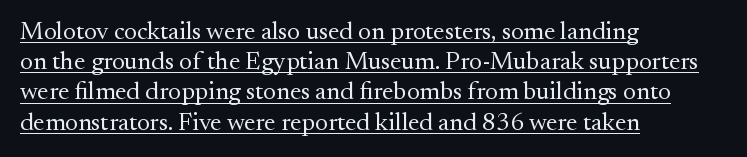
Vertical strokes here are truly vertical. Every word sits above its own underline. Vertical stems look standard width or narrower in stroke. The typesetter chose a ragged-right arrangement here. Spacing between characters is what you'd get straight out of the box.
